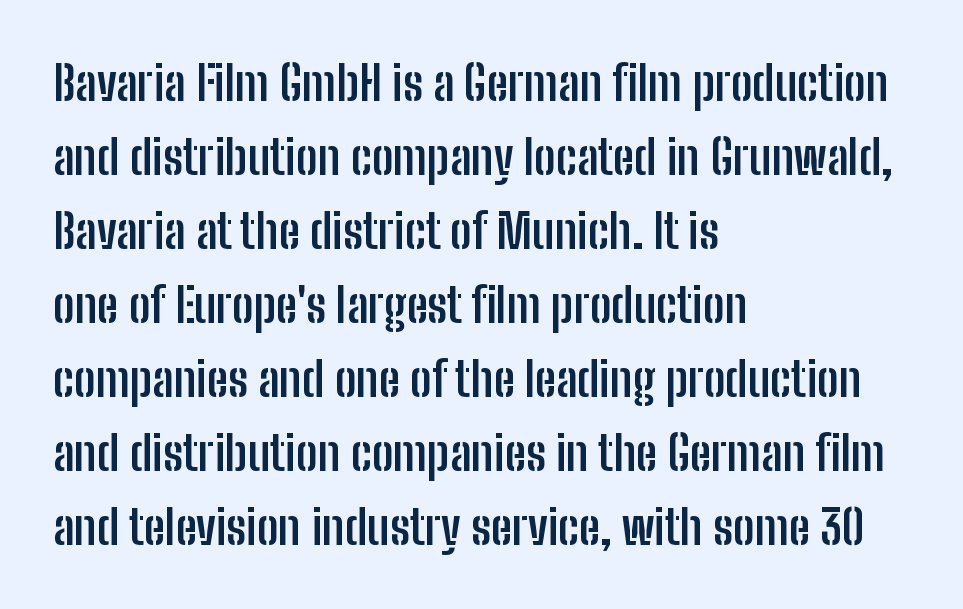
Q: Is the text bold? A: Yes.
Q: Is the text italic (slanted)? A: No, it is upright.
Q: Is the typeface a serif or a sans-serif typeface? A: Sans-serif.
Q: Is the text underlined? A: No.
Q: How is the paragraph aligned? A: Left-aligned.
Q: Is the spacing between letters normal or unusually wide? A: Normal.
Q: Is the spacing between lines tight, normal or loose? A: Normal.
Q: Width (condensed, normal, or wide)? A: Condensed.
Q: Stroke contrast? A: Low.
Q: x-height? A: Medium.
Q: Monospaced? A: No.
